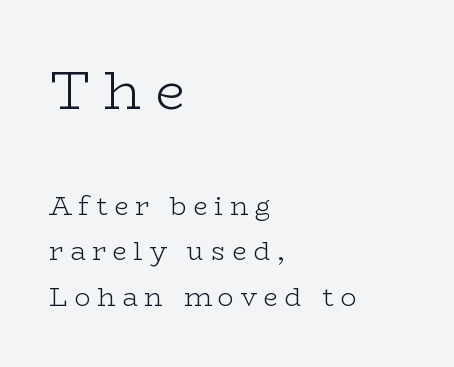
{"serif": "yes", "italic": "no", "bold": "no", "weight": "light", "width": "wide", "stroke_contrast": "low", "x_height": "medium", "monospaced": "no", "underline": "no", "align": "left", "line_spacing_ratio": 1.76, "letter_spacing": "wide", "letter_spacing_em": 0.26, "larger_block": "first", "size_ratio": 2.04, "glyph_px": 53}
